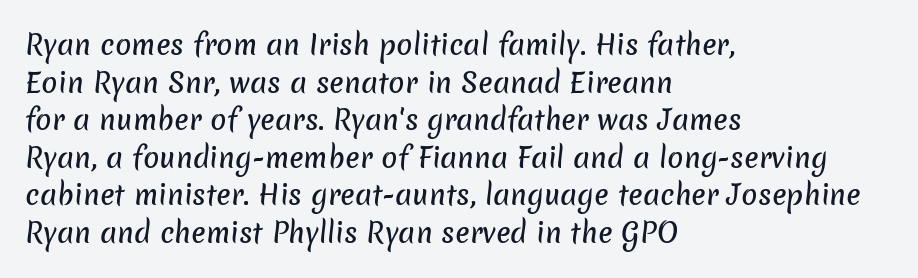
The image shows 27 px text type; set left-aligned, normal line spacing (1.39x), normal letter spacing, not underlined.
